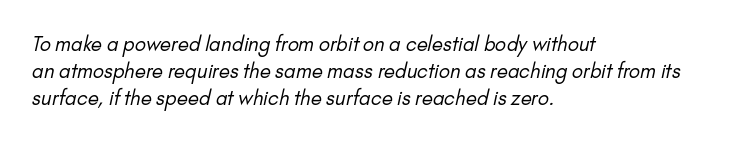
The image shows 20 px text type; set left-aligned, normal line spacing (1.35x), normal letter spacing, not underlined.
